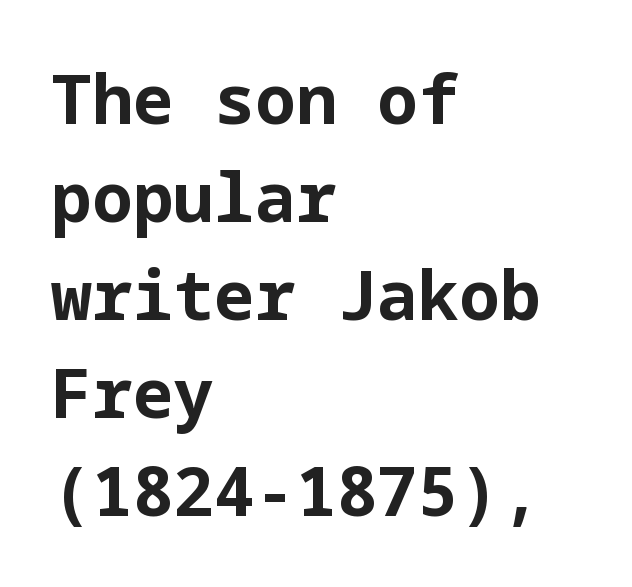
Q: Is the text bold? A: Yes.
Q: Is the text italic (slanted)? A: No, it is upright.
Q: Is the typeface a serif or a sans-serif typeface? A: Sans-serif.
Q: Is the text underlined? A: No.
Q: How is the paragraph aligned? A: Left-aligned.
Q: Is the spacing between letters normal or unusually wide? A: Normal.
Q: Is the spacing between lines tight, normal or loose? A: Normal.
Q: Width (condensed, normal, or wide)? A: Normal.
Q: Stroke contrast? A: Low.
Q: x-height? A: Medium.
